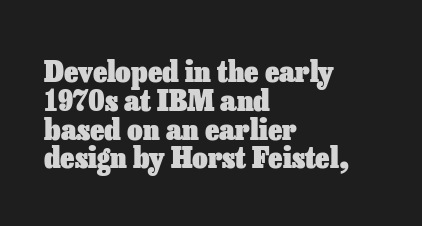
Q: Is the text bold? A: Yes.
Q: Is the text italic (slanted)? A: No, it is upright.
Q: Is the text underlined? A: No.
Q: How is the paragraph aligned? A: Left-aligned.
Q: Is the spacing between letters normal or unusually wide? A: Normal.
Q: Is the spacing between lines tight, normal or loose? A: Tight.
Q: Width (condensed, normal, or wide)? A: Normal.
Q: Stroke contrast? A: Low.
Q: x-height? A: Medium.
Q: Monospaced? A: No.
